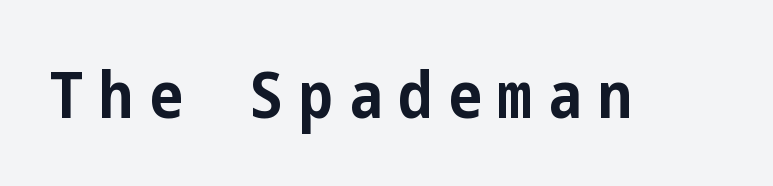
{"serif": "no", "italic": "no", "bold": "yes", "weight": "bold", "width": "condensed", "stroke_contrast": "low", "x_height": "medium", "underline": "no", "letter_spacing": "wide", "letter_spacing_em": 0.25, "glyph_px": 64}
